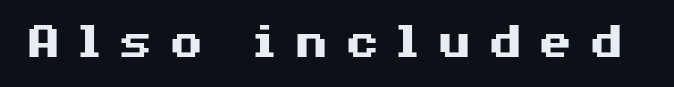
{"serif": "no", "italic": "no", "bold": "yes", "weight": "heavy", "width": "wide", "stroke_contrast": "medium", "x_height": "medium", "monospaced": "no", "underline": "no", "letter_spacing": "wide", "letter_spacing_em": 0.28, "glyph_px": 52}
